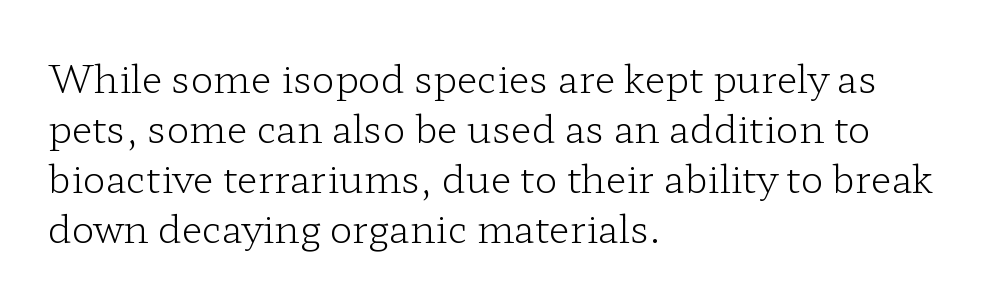
The image shows 38 px light, wide serif type, upright; set left-aligned, normal line spacing (1.32x), normal letter spacing, not underlined; low stroke contrast and a medium x-height.
